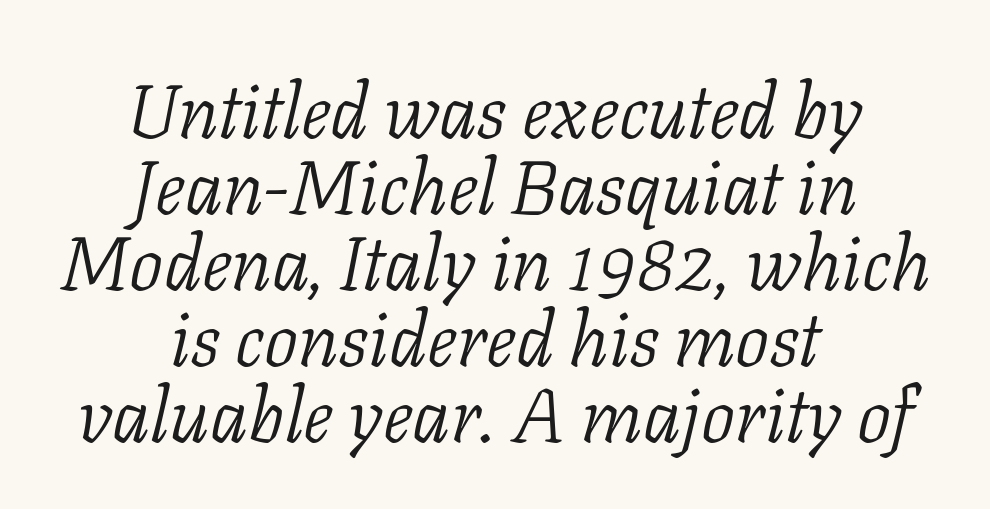
The image shows 76 px light serif type, italic (leaning right); set centered, tight line spacing (1.0x), normal letter spacing, not underlined; low stroke contrast and a medium x-height.
